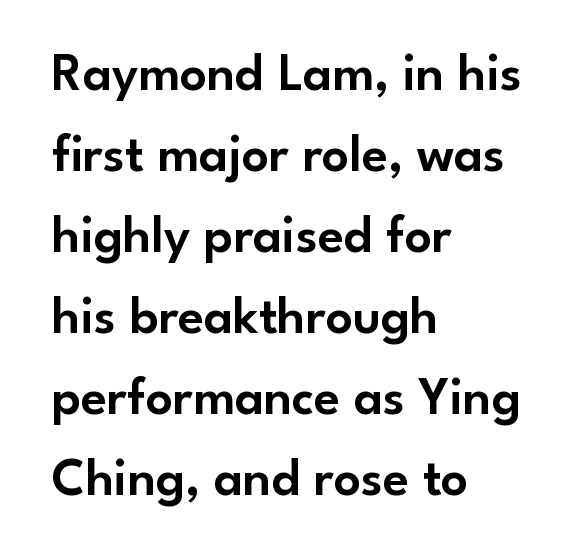
The image shows 53 px sans-serif type, upright; set left-aligned, normal line spacing (1.53x), normal letter spacing, not underlined; low stroke contrast and a small x-height.
